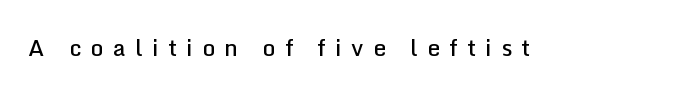
The image shows 23 px text type, upright; set unusually wide letter spacing (+0.4 em), not underlined.
